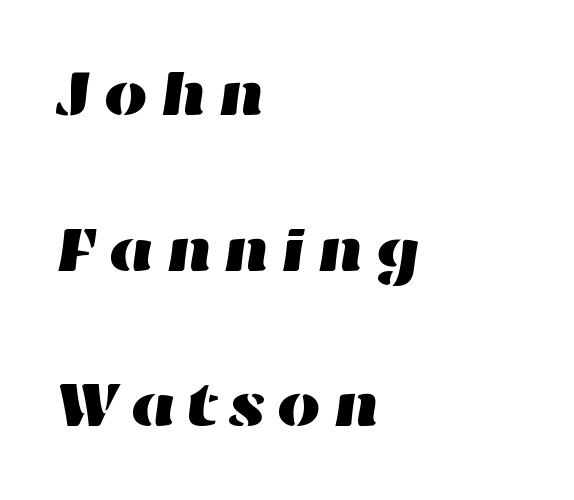
Letters rest on an invisible, unmarked baseline. Compared with a centered layout, this one pins lines to the left instead. Rows of type keep a wide berth in the vertical direction. Varying glyph widths throughout — classic text-font behaviour.
